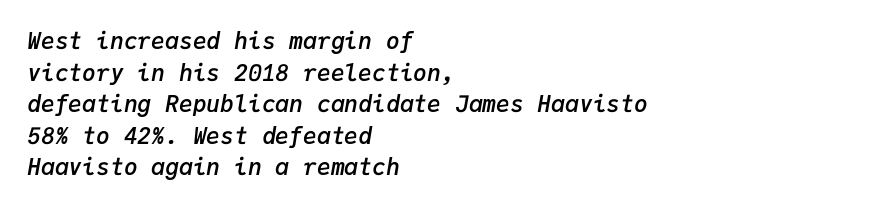
Q: Is the text bold? A: Semi-bold.
Q: Is the text italic (slanted)? A: Yes, it leans right by about 9 degrees.
Q: Is the text underlined? A: No.
Q: How is the paragraph aligned? A: Left-aligned.
Q: Is the spacing between letters normal or unusually wide? A: Normal.
Q: Is the spacing between lines tight, normal or loose? A: Normal.
